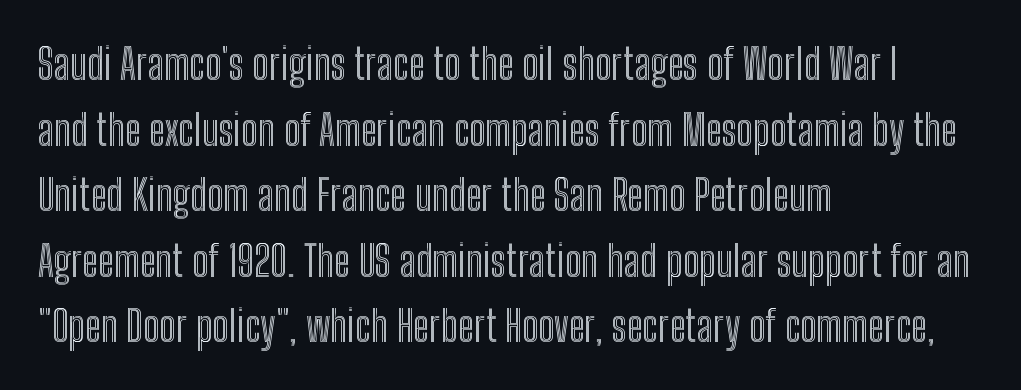
{"italic": "no", "width": "condensed", "x_height": "medium", "monospaced": "no", "underline": "no", "align": "left", "line_spacing": "normal", "line_spacing_ratio": 1.56, "letter_spacing": "normal", "letter_spacing_em": 0.0, "glyph_px": 42}
